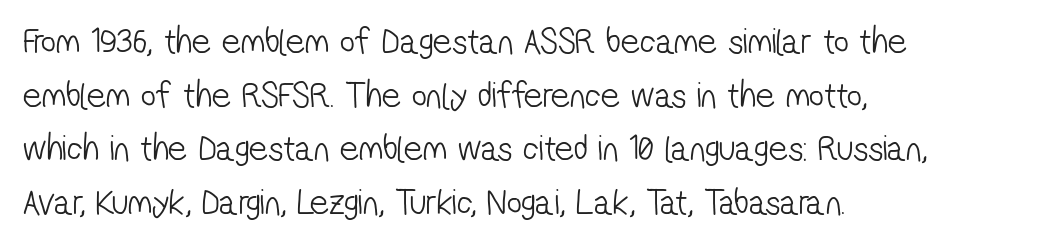
{"serif": "no", "bold": "no", "weight": "light", "width": "condensed", "stroke_contrast": "low", "x_height": "medium", "monospaced": "no", "underline": "no", "align": "left", "line_spacing": "normal", "line_spacing_ratio": 1.45, "letter_spacing": "normal", "letter_spacing_em": 0.0, "glyph_px": 37}
